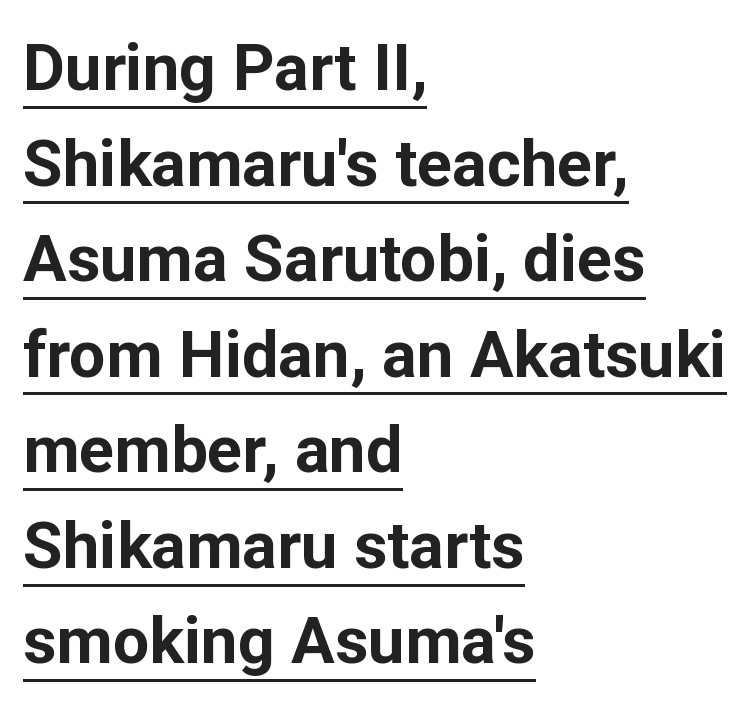
Q: Is the text bold? A: Yes.
Q: Is the text italic (slanted)? A: No, it is upright.
Q: Is the typeface a serif or a sans-serif typeface? A: Sans-serif.
Q: Is the text underlined? A: Yes.
Q: How is the paragraph aligned? A: Left-aligned.
Q: Is the spacing between letters normal or unusually wide? A: Normal.
Q: Is the spacing between lines tight, normal or loose? A: Normal.
Q: Width (condensed, normal, or wide)? A: Normal.
Q: Stroke contrast? A: Low.
Q: x-height? A: Medium.
Q: Monospaced? A: No.
